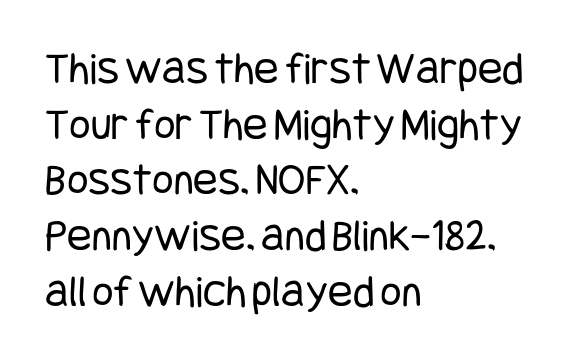
Italic? Not at all — the glyphs are vertical. Serifs: no, the terminals of the letterforms are clean. The strip under each line holds only bare page. You could call the tracking neutral — neither tight nor loose. No chunkiness to these letters — they're not bold. The typesetter chose a ragged-right arrangement here.
